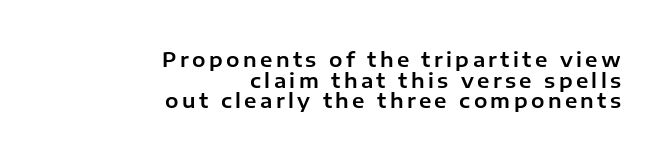
{"italic": "no", "underline": "no", "align": "right", "line_spacing": "tight", "line_spacing_ratio": 1.03, "glyph_px": 20}
